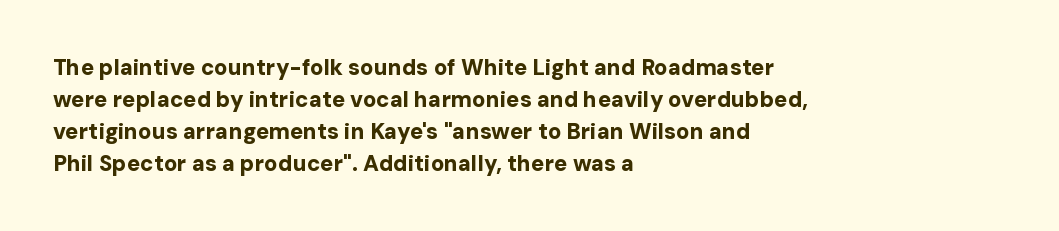
Students, observe: this is what conventionally led text looks like. Ascenders rise straight up at ninety degrees. Pretty heavy lettering here — definitely bold. The words here are not underlined.
